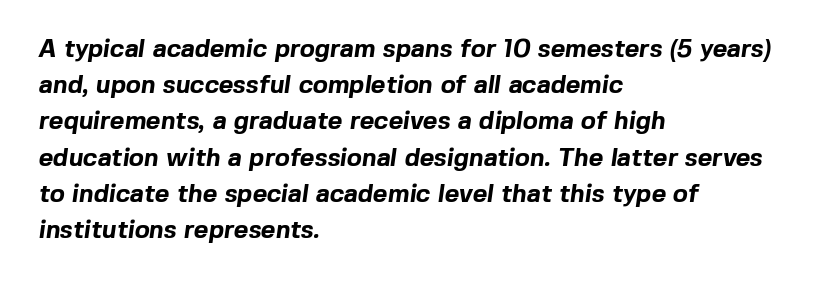
Vertically, the passage feels balanced, rows spaced as you'd expect. The line texture is even and compact thanks to regular tracking. These lines are set flush left with a ragged right edge. Quick note: underline off. Plenty of ink on the page — the face is bold.
